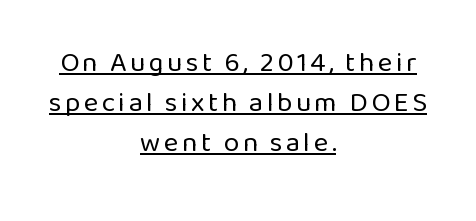
The image shows 28 px regular-weight sans-serif type, upright; set centered, normal line spacing (1.42x), underlined; low stroke contrast and a medium x-height.
